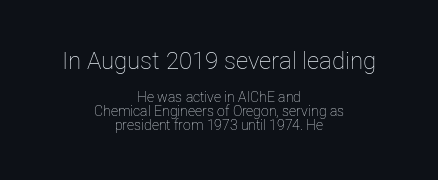
The image shows 24 px text type, upright; set centered, tight line spacing (0.99x), normal letter spacing, not underlined; the first (top) block is 1.71x larger.
